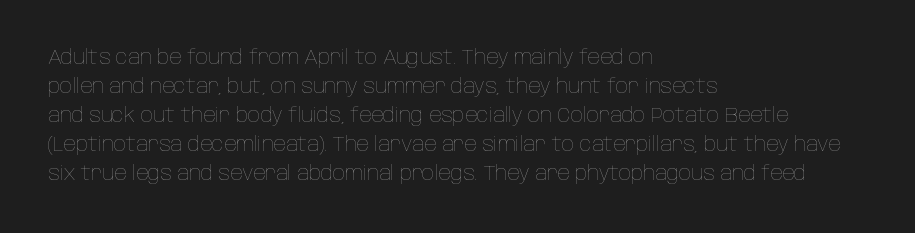
{"italic": "no", "bold": "no", "underline": "no", "align": "left", "line_spacing": "normal", "line_spacing_ratio": 1.45, "letter_spacing": "normal", "letter_spacing_em": 0.0, "glyph_px": 20}
